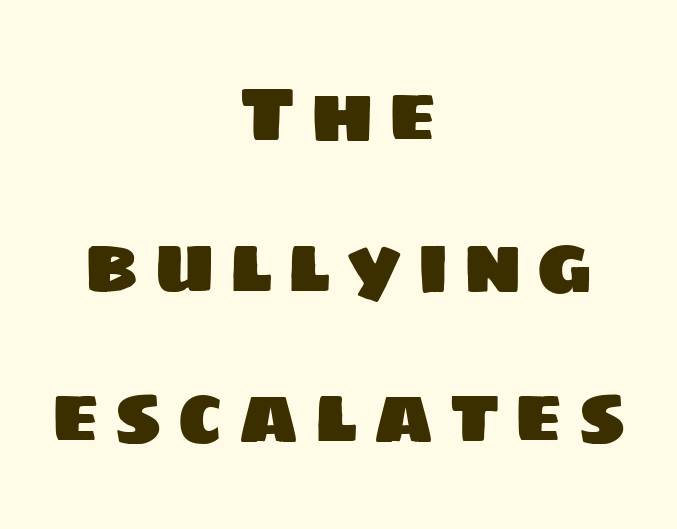
The image shows 78 px sans-serif type; set centered, loose line spacing (1.93x), not underlined; low stroke contrast and a large x-height.
